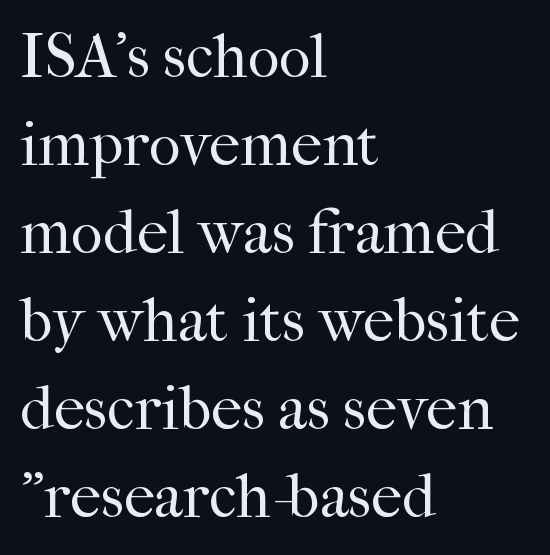
The image shows 62 px regular-weight serif type, upright; set left-aligned, normal line spacing (1.42x), normal letter spacing, not underlined; high stroke contrast and a medium x-height.
